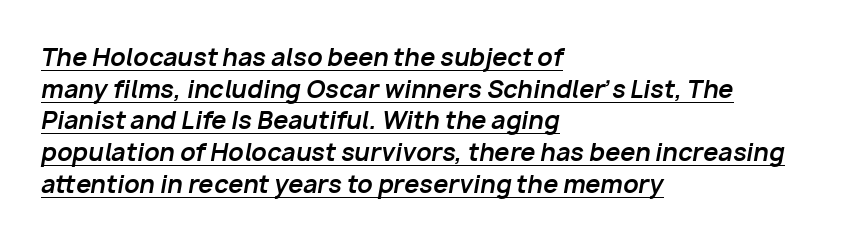
The image shows 24 px bold type, italic (leaning right); set left-aligned, normal line spacing (1.32x), normal letter spacing, underlined.
